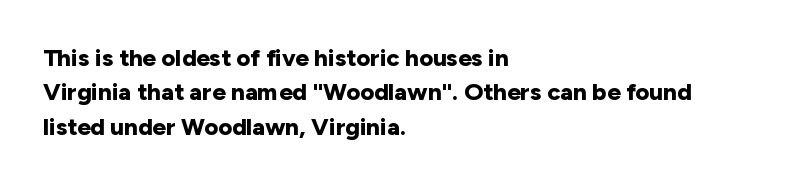
The image shows 24 px bold type, upright; set left-aligned, normal line spacing (1.43x), normal letter spacing, not underlined.
